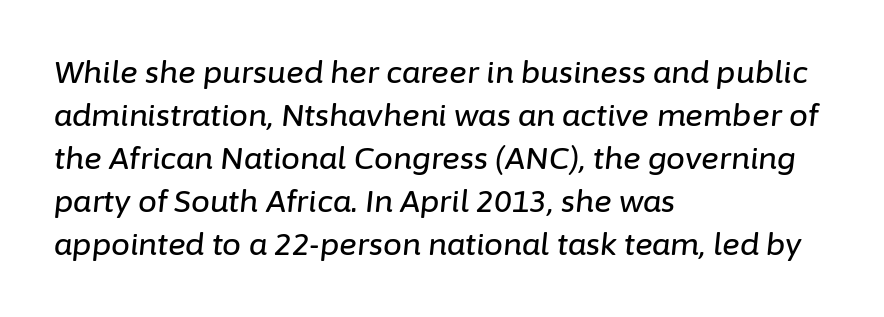
Q: Is the text italic (slanted)? A: Yes, it leans right by about 6 degrees.
Q: Is the text underlined? A: No.
Q: How is the paragraph aligned? A: Left-aligned.
Q: Is the spacing between letters normal or unusually wide? A: Normal.
Q: Is the spacing between lines tight, normal or loose? A: Normal.
Q: Width (condensed, normal, or wide)? A: Normal.
Q: Stroke contrast? A: Low.
Q: x-height? A: Medium.
Q: Monospaced? A: No.
